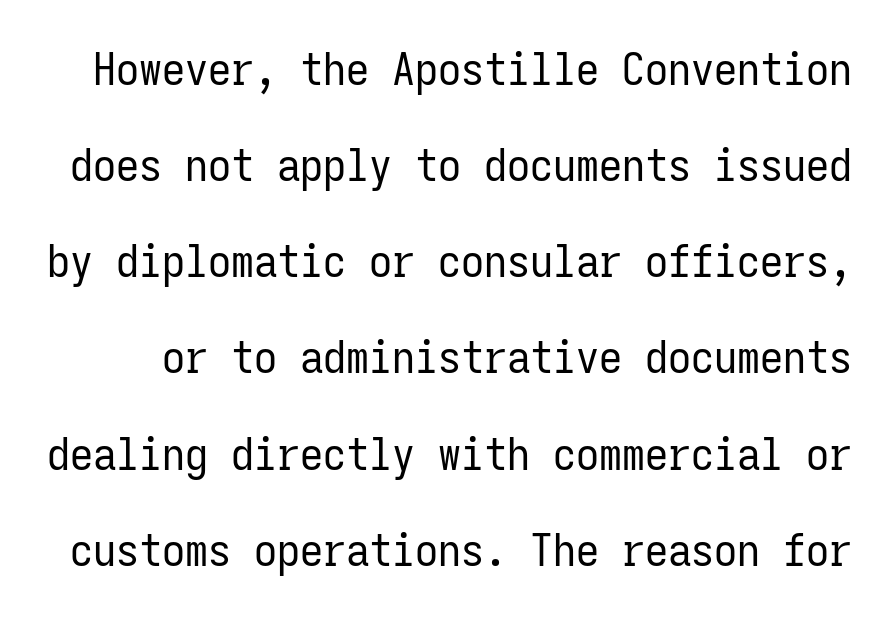
{"serif": "no", "italic": "no", "bold": "no", "weight": "regular", "width": "condensed", "stroke_contrast": "low", "x_height": "medium", "monospaced": "yes", "underline": "no", "line_spacing": "loose", "line_spacing_ratio": 2.09, "letter_spacing": "normal", "letter_spacing_em": 0.0, "glyph_px": 46}
